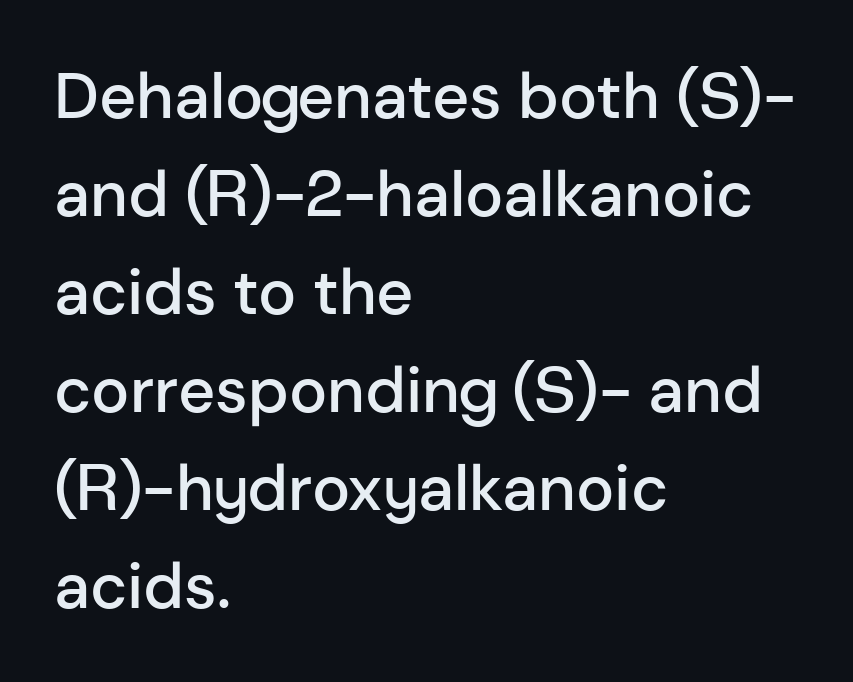
{"serif": "no", "italic": "no", "bold": "semi", "weight": "semibold", "width": "normal", "stroke_contrast": "low", "x_height": "medium", "monospaced": "no", "underline": "no", "align": "left", "line_spacing": "normal", "line_spacing_ratio": 1.53, "letter_spacing": "normal", "letter_spacing_em": 0.0, "glyph_px": 64}
